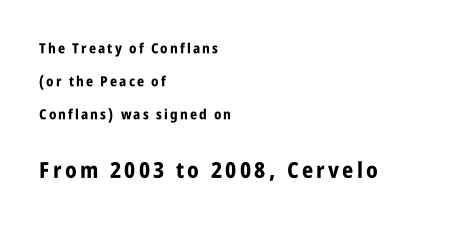
{"italic": "no", "bold": "yes", "underline": "no", "align": "left", "line_spacing": "loose", "line_spacing_ratio": 2.35, "larger_block": "second", "size_ratio": 1.57, "glyph_px": 22}
